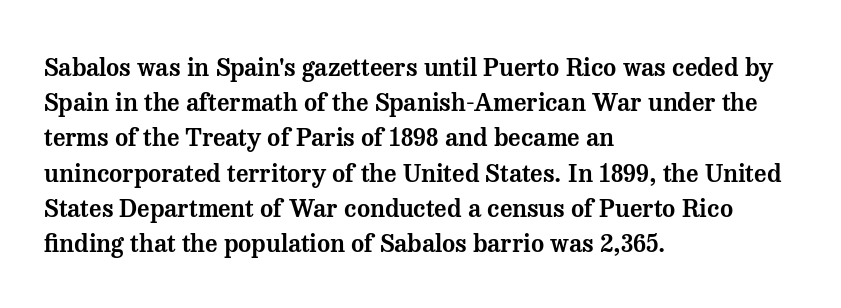
Posture: straight, roman, zero tilt. This rendering uses left alignment, leaving the right contour irregular. This sample keeps an unexceptional amount of space between lines. Bare-footed words on every line.
